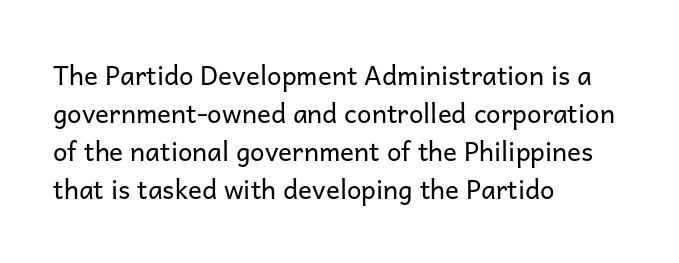
Visually the block forms a straight wall on the left and a jagged coastline on the right. Caption: standard tracking, unaltered. The type sits square on the baseline with zero lean. Weight: not bold — regular or lighter.
